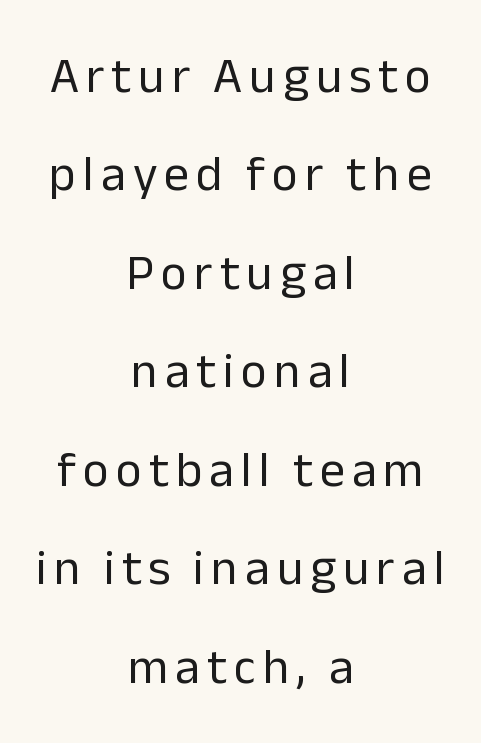
{"serif": "no", "italic": "no", "bold": "no", "weight": "regular", "width": "normal", "stroke_contrast": "low", "x_height": "medium", "monospaced": "no", "underline": "no", "align": "center", "line_spacing": "loose", "line_spacing_ratio": 1.97, "glyph_px": 50}
